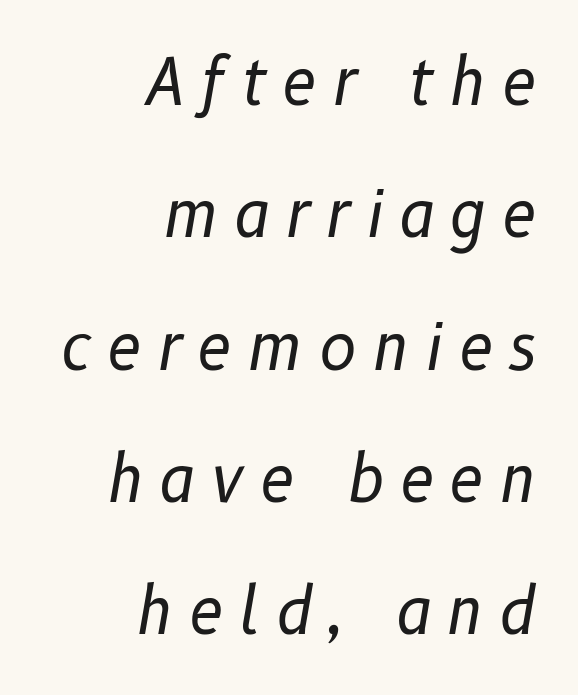
Q: Is the text bold? A: No.
Q: Is the text italic (slanted)? A: Yes, it leans right by about 10 degrees.
Q: Is the text underlined? A: No.
Q: How is the paragraph aligned? A: Right-aligned.
Q: Is the spacing between letters normal or unusually wide? A: Unusually wide.
Q: Is the spacing between lines tight, normal or loose? A: Loose.
Q: Width (condensed, normal, or wide)? A: Normal.
Q: Stroke contrast? A: Low.
Q: x-height? A: Medium.
Q: Monospaced? A: No.
